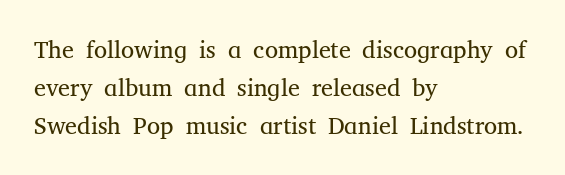
Is there much room between lines? A standard amount, neither cramped nor airy. A roman cut, with each character standing at attention. How are the letters spaced? Ordinarily, with no added tracking. This rendering features lettering with no underline. The paragraph shown leans on its left margin. The weight tops out at a normal text grade.
